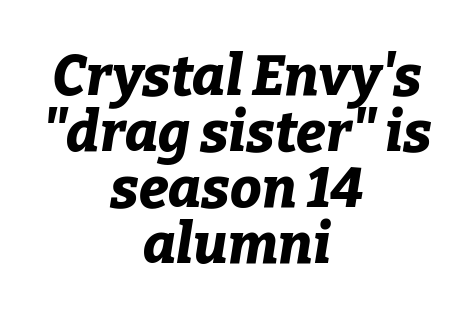
Compared with a flush-left layout, this one balances lines on the center instead. Summary of weight: heavy, a full bold. Type without underlining. Standard letterfit; no display-style spreading of the glyphs.
